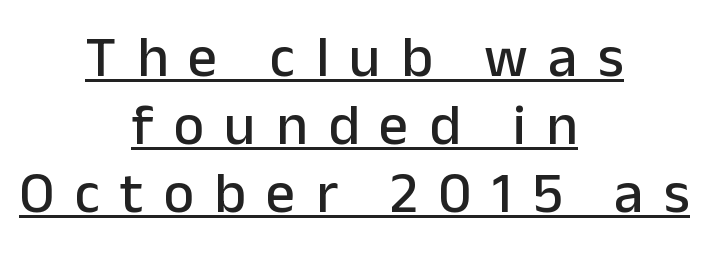
Q: Is the text italic (slanted)? A: No, it is upright.
Q: Is the typeface a serif or a sans-serif typeface? A: Sans-serif.
Q: Is the text underlined? A: Yes.
Q: How is the paragraph aligned? A: Centered.
Q: Is the spacing between letters normal or unusually wide? A: Unusually wide.
Q: Width (condensed, normal, or wide)? A: Normal.
Q: Stroke contrast? A: Low.
Q: x-height? A: Medium.
Q: Monospaced? A: No.
